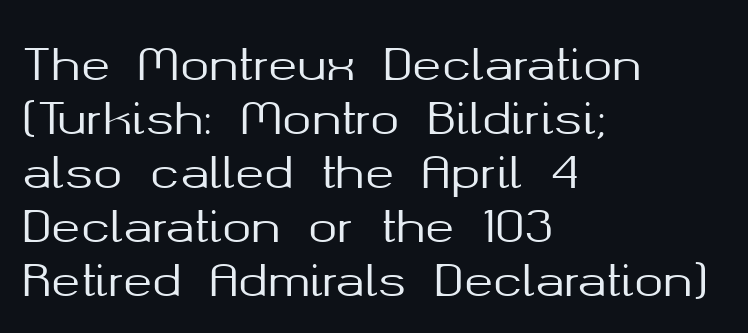
Q: Is the text italic (slanted)? A: No, it is upright.
Q: Is the typeface a serif or a sans-serif typeface? A: Sans-serif.
Q: Is the text underlined? A: No.
Q: How is the paragraph aligned? A: Left-aligned.
Q: Is the spacing between letters normal or unusually wide? A: Normal.
Q: Width (condensed, normal, or wide)? A: Normal.
Q: Stroke contrast? A: Medium.
Q: x-height? A: Medium.
Q: Monospaced? A: No.
